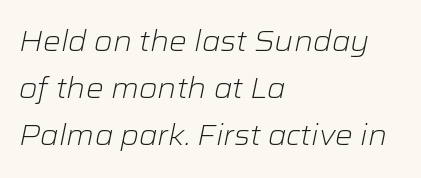
Q: Is the text bold? A: No.
Q: Is the text italic (slanted)? A: Yes, it leans right by about 12 degrees.
Q: Is the text underlined? A: No.
Q: How is the paragraph aligned? A: Left-aligned.
Q: Is the spacing between letters normal or unusually wide? A: Normal.
Q: Is the spacing between lines tight, normal or loose? A: Normal.
Q: Width (condensed, normal, or wide)? A: Wide.
Q: Stroke contrast? A: Low.
Q: x-height? A: Medium.
Q: Monospaced? A: No.
